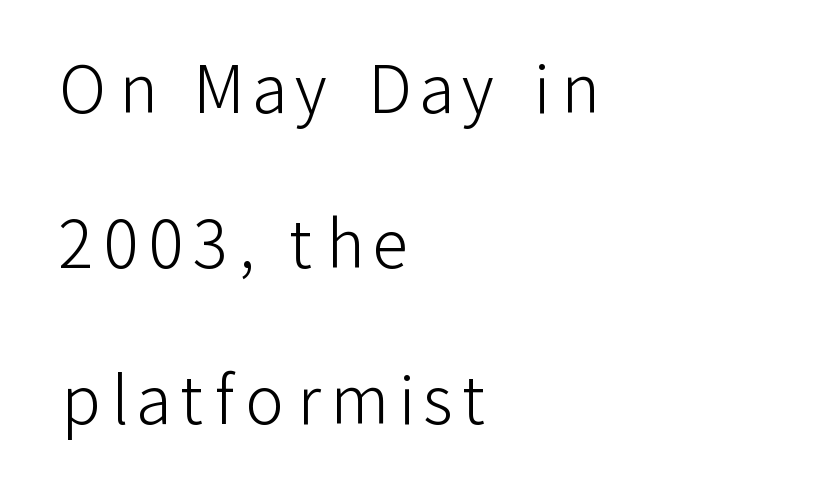
The image shows 65 px light sans-serif type, upright; set left-aligned, loose line spacing (2.39x), not underlined; low stroke contrast and a medium x-height.
